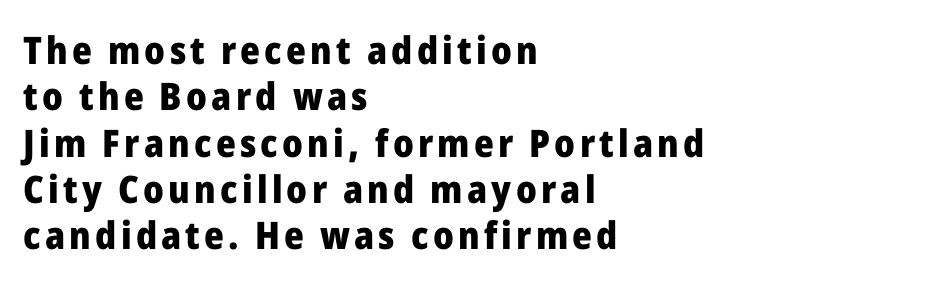
The image shows 38 px heavy sans-serif type, upright; set left-aligned, line spacing 1.22x, not underlined; low stroke contrast and a medium x-height.
